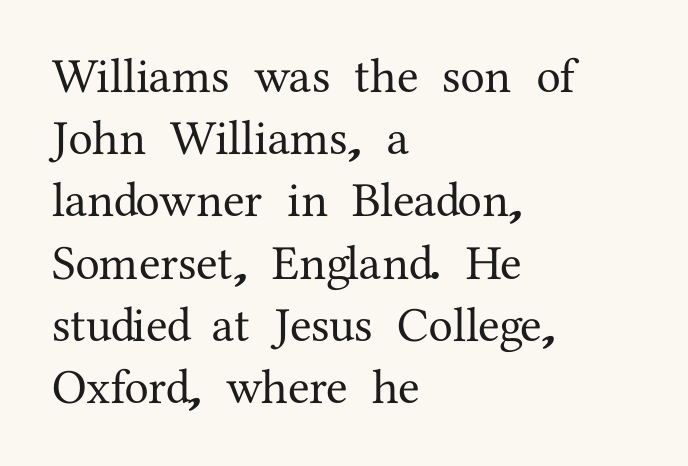
The rows are spaced the way most documents space them. The compositor pushed each line to the left boundary. How are the letters spaced? Ordinarily, with no added tracking. The rendering uses natural spacing where letterforms have individual widths. Decoration check: the copy has no underline. Each letter's strokes conclude with small projecting serifs.
